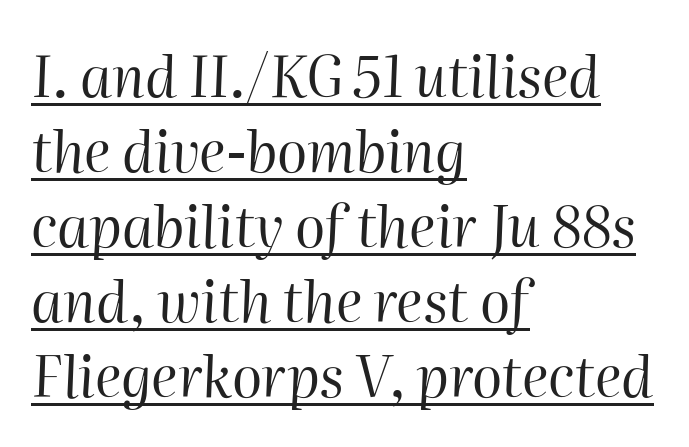
Q: Is the text bold? A: No.
Q: Is the text italic (slanted)? A: Yes, it leans right by about 2 degrees.
Q: Is the text underlined? A: Yes.
Q: How is the paragraph aligned? A: Left-aligned.
Q: Is the spacing between letters normal or unusually wide? A: Normal.
Q: Is the spacing between lines tight, normal or loose? A: Normal.
Q: Width (condensed, normal, or wide)? A: Normal.
Q: Stroke contrast? A: High.
Q: x-height? A: Medium.
Q: Monospaced? A: No.
